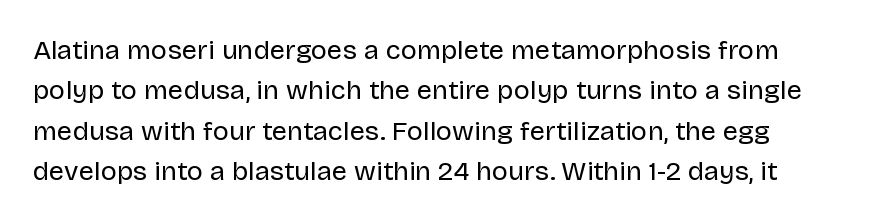
Q: Is the text bold? A: No.
Q: Is the text italic (slanted)? A: No, it is upright.
Q: Is the text underlined? A: No.
Q: How is the paragraph aligned? A: Left-aligned.
Q: Is the spacing between letters normal or unusually wide? A: Normal.
Q: Is the spacing between lines tight, normal or loose? A: Normal.
